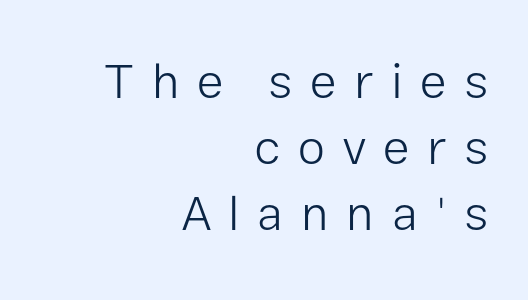
Whoever set this chose a conventional vertical rhythm. This is sans-serif lettering, the kind often seen on screens and signage. Every character sits straight up, as roman type does. The passage shown is typed in a proportional face where columns would drift. Letter spacing: wide.
